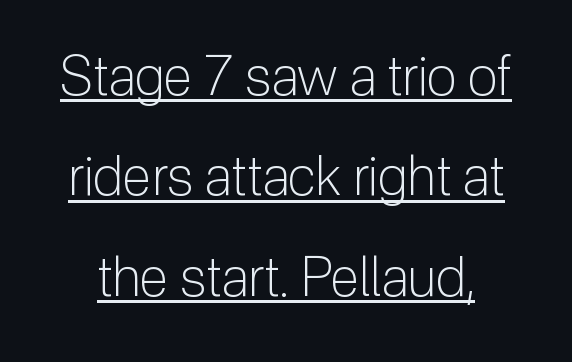
{"serif": "no", "italic": "no", "bold": "no", "weight": "light", "width": "normal", "stroke_contrast": "low", "x_height": "medium", "monospaced": "no", "underline": "yes", "line_spacing_ratio": 1.86, "letter_spacing": "normal", "letter_spacing_em": 0.0, "glyph_px": 54}
